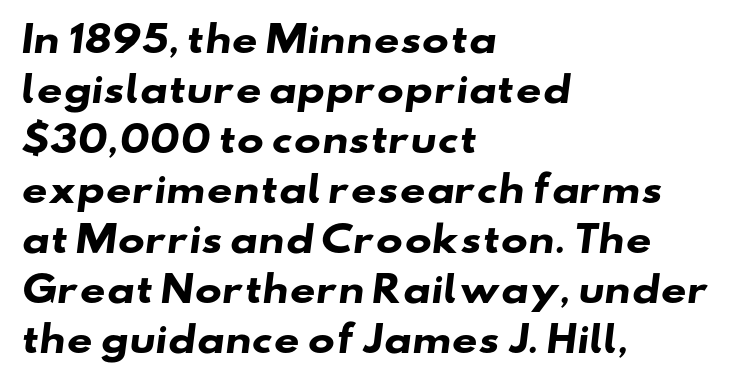
Q: Is the text bold? A: Yes.
Q: Is the typeface a serif or a sans-serif typeface? A: Sans-serif.
Q: Is the text underlined? A: No.
Q: How is the paragraph aligned? A: Left-aligned.
Q: Is the spacing between letters normal or unusually wide? A: Normal.
Q: Is the spacing between lines tight, normal or loose? A: Normal.
Q: Width (condensed, normal, or wide)? A: Wide.
Q: Stroke contrast? A: Low.
Q: x-height? A: Small.
Q: Monospaced? A: No.
